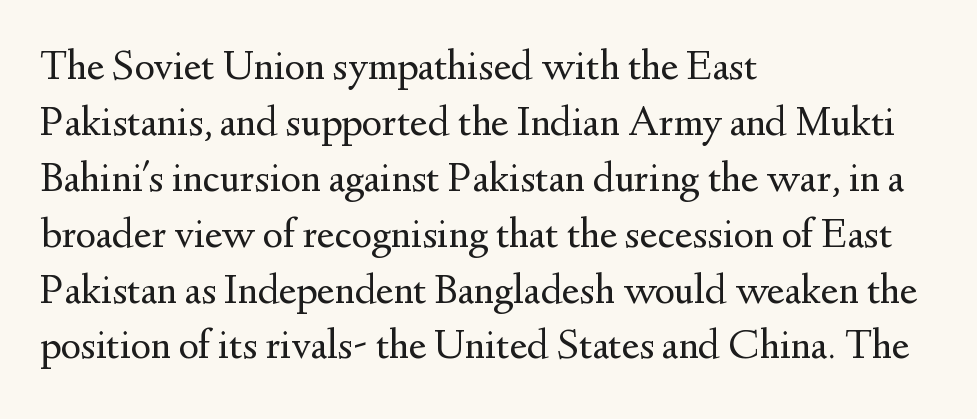
{"serif": "yes", "italic": "no", "bold": "no", "weight": "regular", "width": "normal", "stroke_contrast": "medium", "x_height": "small", "monospaced": "no", "underline": "no", "align": "left", "line_spacing": "normal", "line_spacing_ratio": 1.3, "letter_spacing": "normal", "letter_spacing_em": 0.0, "glyph_px": 43}
